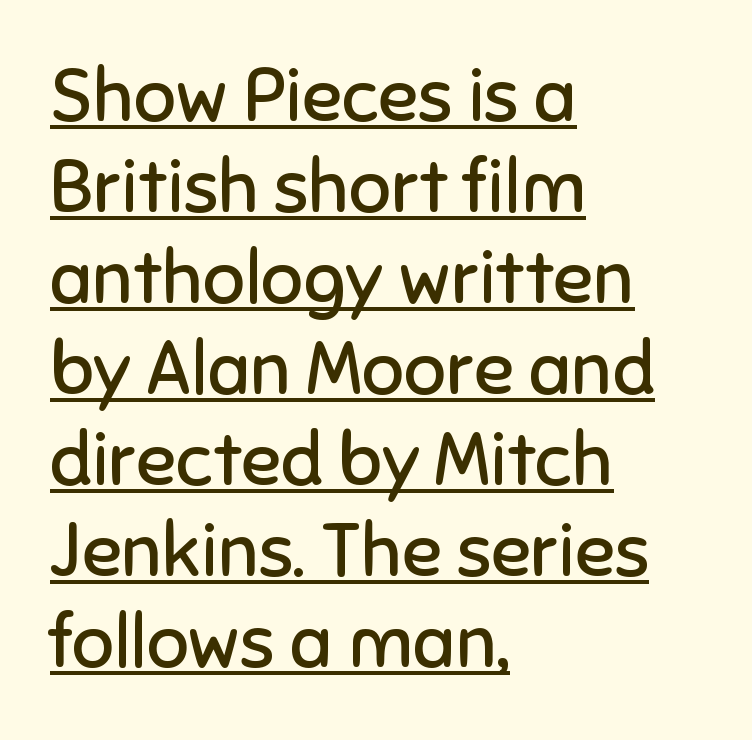
In designer terms, the underline attribute is active on this setting. The strokes carry an ordinary text weight at most. The compositor pushed each line to the left boundary. The typography opts for an upright posture over an oblique one. Characters follow at the spacing the type designer built in.
